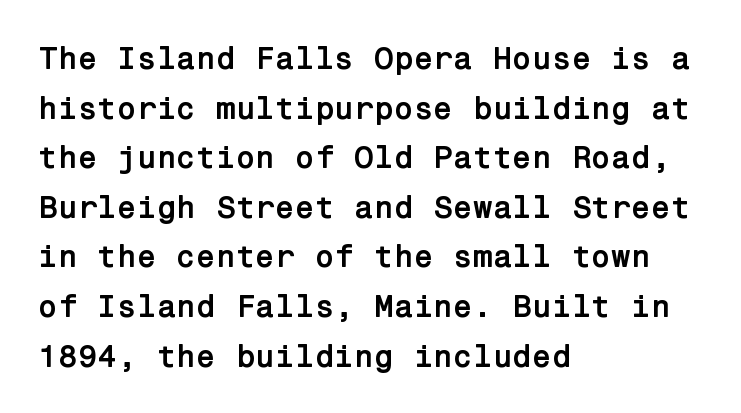
Q: Is the text bold? A: Yes.
Q: Is the text italic (slanted)? A: No, it is upright.
Q: Is the typeface a serif or a sans-serif typeface? A: Sans-serif.
Q: Is the text underlined? A: No.
Q: How is the paragraph aligned? A: Left-aligned.
Q: Is the spacing between letters normal or unusually wide? A: Normal.
Q: Is the spacing between lines tight, normal or loose? A: Normal.
Q: Width (condensed, normal, or wide)? A: Normal.
Q: Stroke contrast? A: Low.
Q: x-height? A: Medium.
